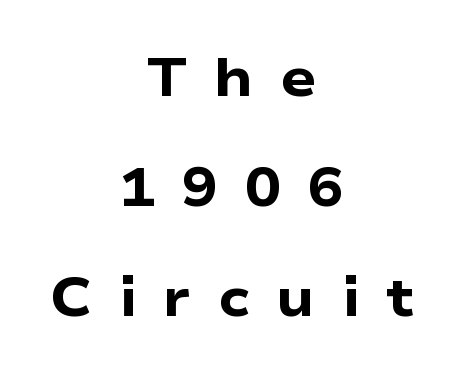
The image shows 54 px heavy, wide sans-serif type, upright; set centered, loose line spacing (2.04x), unusually wide letter spacing (+0.49 em), not underlined; low stroke contrast and a medium x-height.
